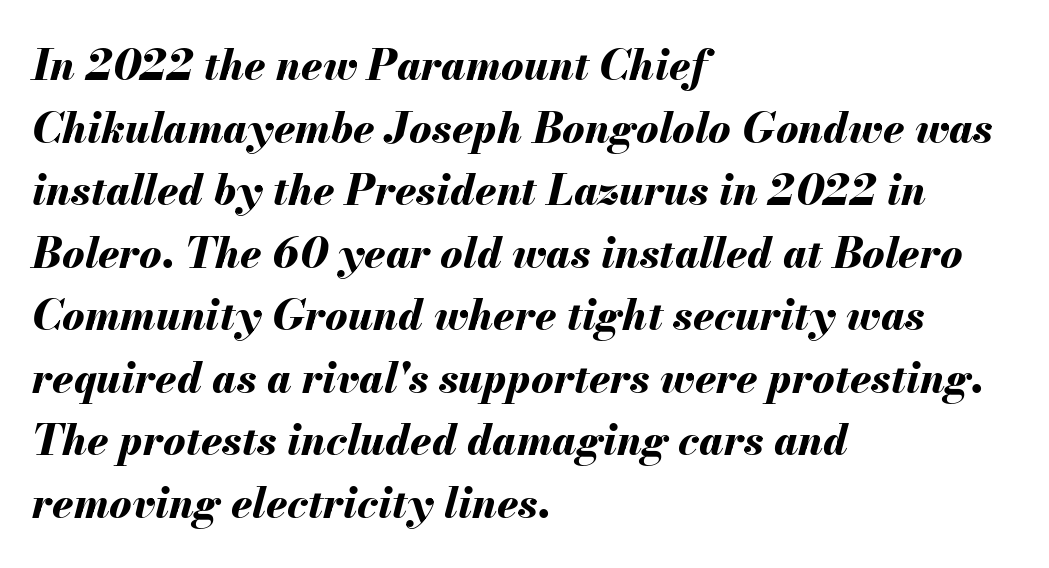
Q: Is the text bold? A: Yes.
Q: Is the text italic (slanted)? A: Yes, it leans right by about 13 degrees.
Q: Is the text underlined? A: No.
Q: How is the paragraph aligned? A: Left-aligned.
Q: Is the spacing between letters normal or unusually wide? A: Normal.
Q: Is the spacing between lines tight, normal or loose? A: Normal.
Q: Width (condensed, normal, or wide)? A: Normal.
Q: Stroke contrast? A: Medium.
Q: x-height? A: Small.
Q: Monospaced? A: No.
